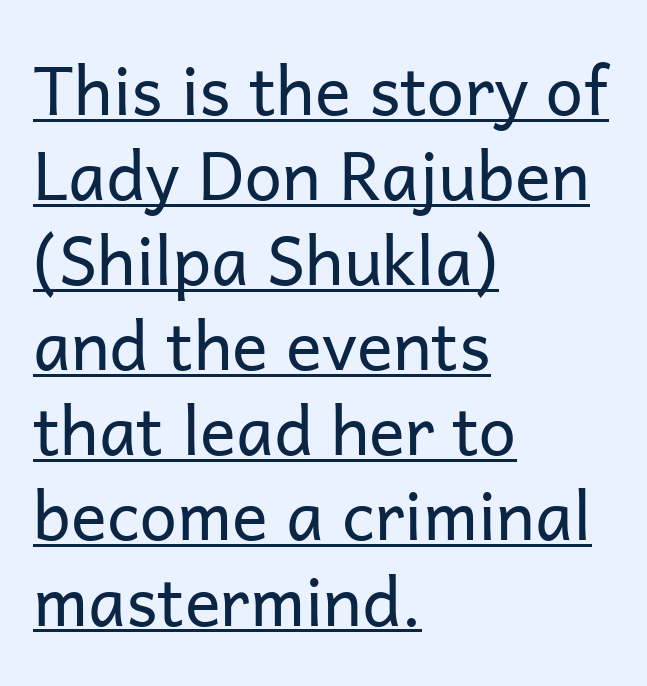
Q: Is the text bold? A: No.
Q: Is the text italic (slanted)? A: No, it is upright.
Q: Is the typeface a serif or a sans-serif typeface? A: Sans-serif.
Q: Is the text underlined? A: Yes.
Q: How is the paragraph aligned? A: Left-aligned.
Q: Is the spacing between letters normal or unusually wide? A: Normal.
Q: Is the spacing between lines tight, normal or loose? A: Normal.
Q: Width (condensed, normal, or wide)? A: Normal.
Q: Stroke contrast? A: Low.
Q: x-height? A: Medium.
Q: Monospaced? A: No.
